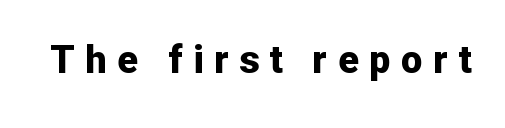
{"serif": "no", "italic": "no", "bold": "yes", "weight": "bold", "width": "normal", "stroke_contrast": "low", "x_height": "medium", "monospaced": "no", "underline": "no", "letter_spacing": "wide", "letter_spacing_em": 0.28, "glyph_px": 38}
